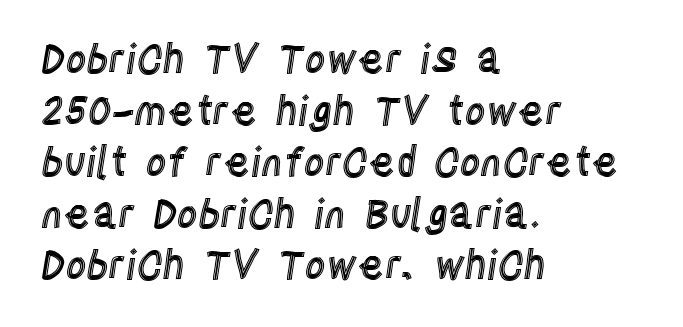
{"width": "condensed", "x_height": "large", "monospaced": "no", "underline": "no", "align": "left", "line_spacing": "normal", "line_spacing_ratio": 1.29, "letter_spacing": "normal", "letter_spacing_em": 0.0, "glyph_px": 40}
